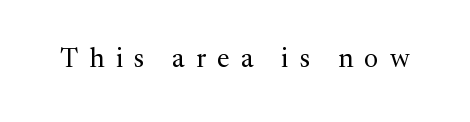
The axis of the letterforms is exactly vertical. Ink coverage per letter is moderate at most. Unmarked baselines from the first word to the last. Loose tracking; the words dissolve into strings of separated letters.
